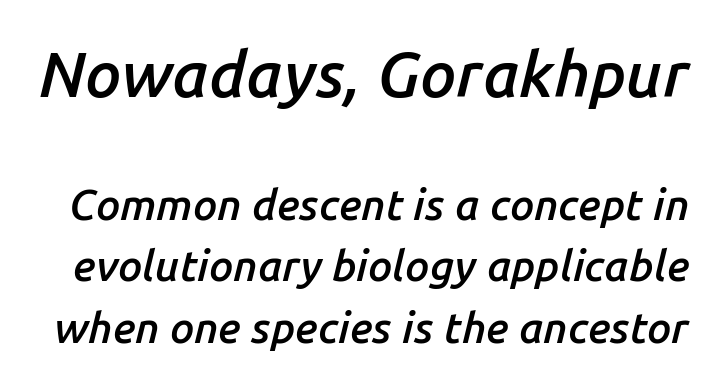
Between these two stacked blocks, the higher one wins on size. Is the type bold? Partly — it's a semibold, heavier than regular but not fully bold. Glyph-to-glyph distance matches everyday printed text. The typography opts for an oblique posture over an upright one. The rendering uses natural spacing where letterforms have individual widths. The gap between lines stays unmarked.
